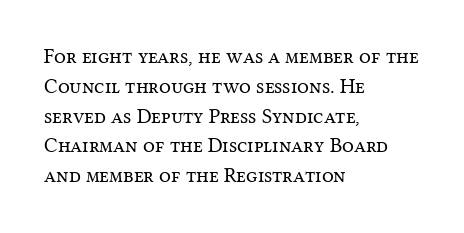
The image shows 21 px text type, upright; set left-aligned, normal line spacing (1.42x), normal letter spacing, not underlined.
